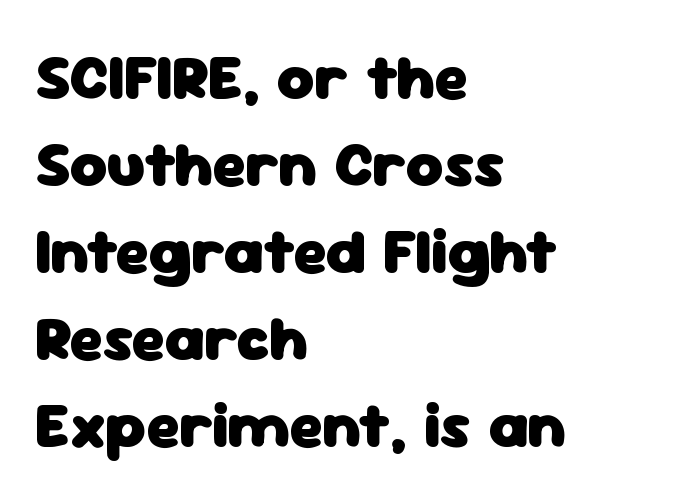
{"serif": "no", "italic": "no", "bold": "yes", "weight": "heavy", "width": "normal", "stroke_contrast": "low", "x_height": "medium", "monospaced": "no", "underline": "no", "align": "left", "line_spacing": "normal", "line_spacing_ratio": 1.36, "letter_spacing": "normal", "letter_spacing_em": 0.0, "glyph_px": 64}
